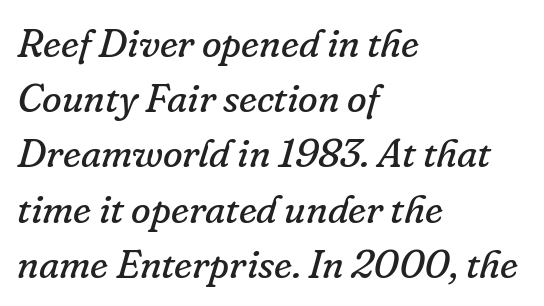
The image shows 40 px regular-weight serif type, italic (leaning right); set left-aligned, normal line spacing (1.38x), normal letter spacing, not underlined; low stroke contrast and a small x-height.
